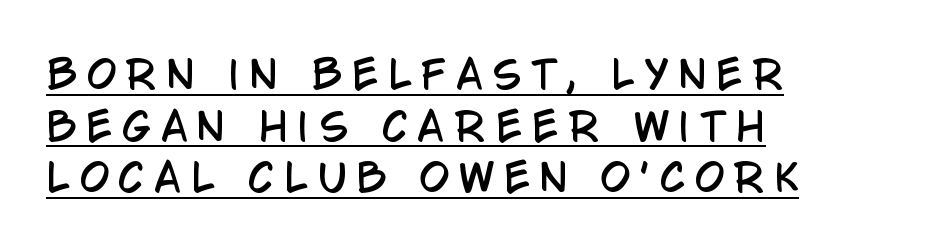
{"serif": "no", "italic": "no", "width": "condensed", "stroke_contrast": "low", "x_height": "large", "monospaced": "no", "underline": "yes", "align": "left", "line_spacing": "normal", "line_spacing_ratio": 1.36, "letter_spacing": "wide", "letter_spacing_em": 0.27, "glyph_px": 38}
